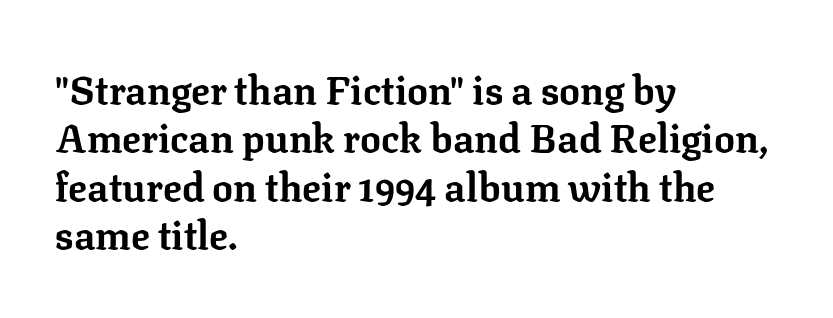
The image shows 39 px bold serif type, upright; set left-aligned, line spacing 1.24x, normal letter spacing, not underlined; low stroke contrast and a medium x-height.
